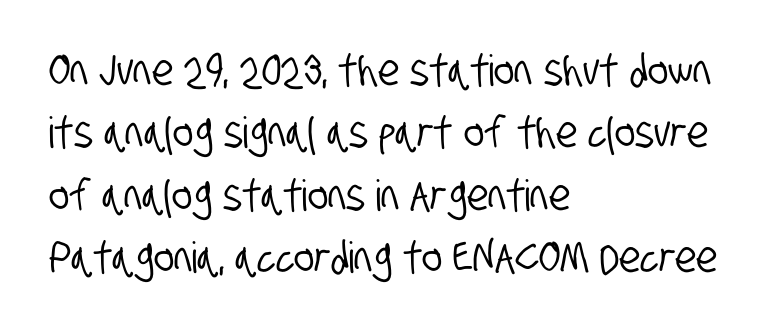
Q: Is the typeface a serif or a sans-serif typeface? A: Sans-serif.
Q: Is the text underlined? A: No.
Q: How is the paragraph aligned? A: Left-aligned.
Q: Is the spacing between letters normal or unusually wide? A: Normal.
Q: Is the spacing between lines tight, normal or loose? A: Normal.
Q: Width (condensed, normal, or wide)? A: Condensed.
Q: Stroke contrast? A: Low.
Q: x-height? A: Large.
Q: Monospaced? A: No.
